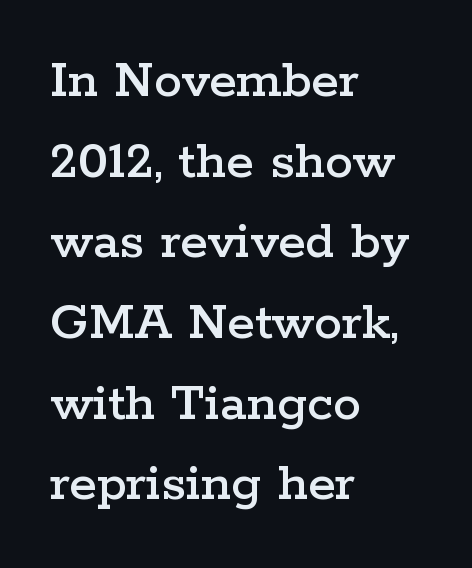
Q: Is the text italic (slanted)? A: No, it is upright.
Q: Is the typeface a serif or a sans-serif typeface? A: Serif.
Q: Is the text underlined? A: No.
Q: How is the paragraph aligned? A: Left-aligned.
Q: Is the spacing between letters normal or unusually wide? A: Normal.
Q: Is the spacing between lines tight, normal or loose? A: Normal.
Q: Width (condensed, normal, or wide)? A: Wide.
Q: Stroke contrast? A: Low.
Q: x-height? A: Medium.
Q: Monospaced? A: No.
